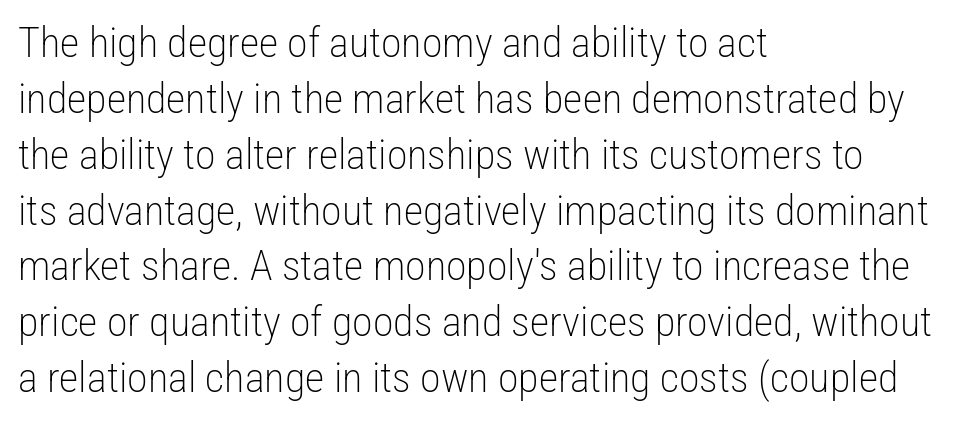
The image shows 42 px light, condensed sans-serif type, upright; set left-aligned, normal line spacing (1.33x), normal letter spacing, not underlined; low stroke contrast and a medium x-height.
